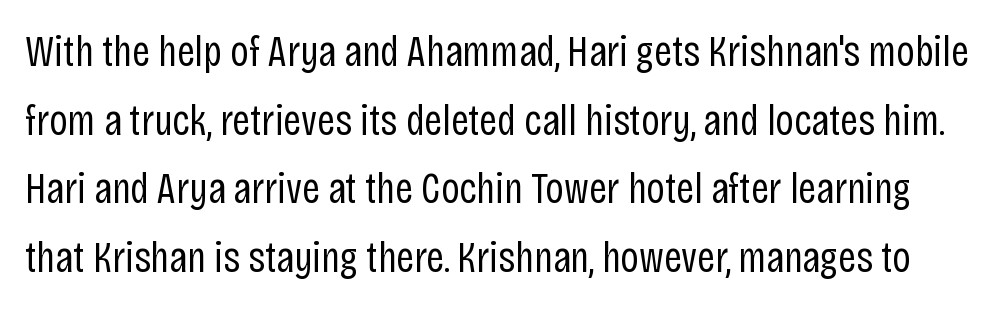
Q: Is the text bold? A: No.
Q: Is the text italic (slanted)? A: No, it is upright.
Q: Is the typeface a serif or a sans-serif typeface? A: Sans-serif.
Q: Is the text underlined? A: No.
Q: Is the spacing between letters normal or unusually wide? A: Normal.
Q: Is the spacing between lines tight, normal or loose? A: Normal.
Q: Width (condensed, normal, or wide)? A: Condensed.
Q: Stroke contrast? A: Low.
Q: x-height? A: Large.
Q: Monospaced? A: No.
